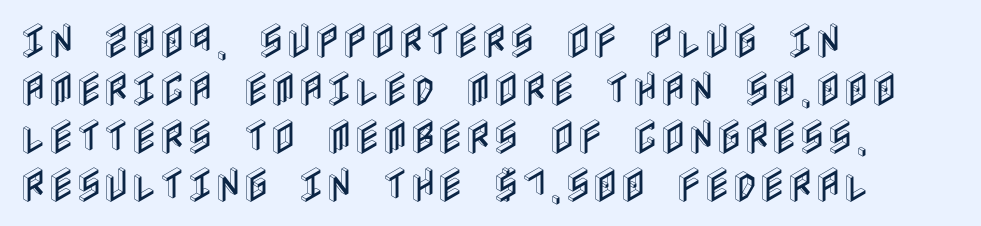
The image shows 38 px condensed type, upright; set left-aligned, normal line spacing (1.26x), normal letter spacing, not underlined; a large x-height.
